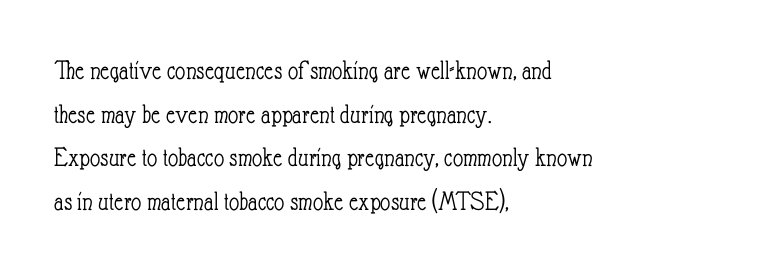
The image shows 28 px light, condensed type, upright; set left-aligned, normal line spacing (1.56x), normal letter spacing, not underlined; low stroke contrast and a small x-height.
